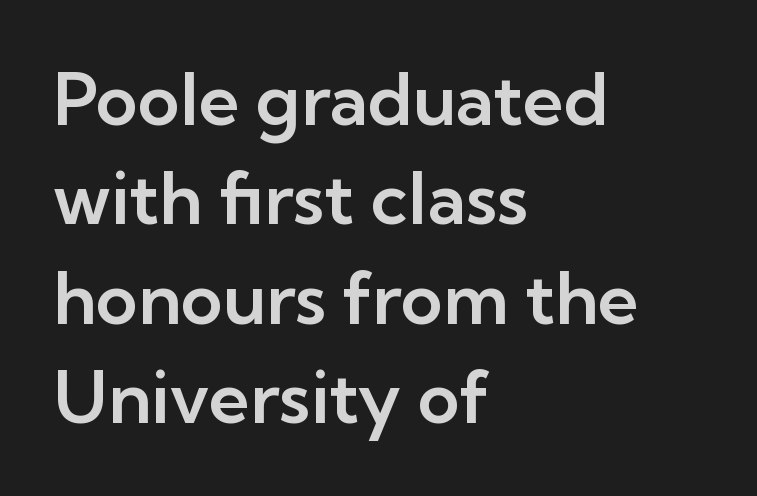
Q: Is the text italic (slanted)? A: No, it is upright.
Q: Is the typeface a serif or a sans-serif typeface? A: Sans-serif.
Q: Is the text underlined? A: No.
Q: How is the paragraph aligned? A: Left-aligned.
Q: Is the spacing between letters normal or unusually wide? A: Normal.
Q: Is the spacing between lines tight, normal or loose? A: Normal.
Q: Width (condensed, normal, or wide)? A: Normal.
Q: Stroke contrast? A: Low.
Q: x-height? A: Medium.
Q: Monospaced? A: No.
